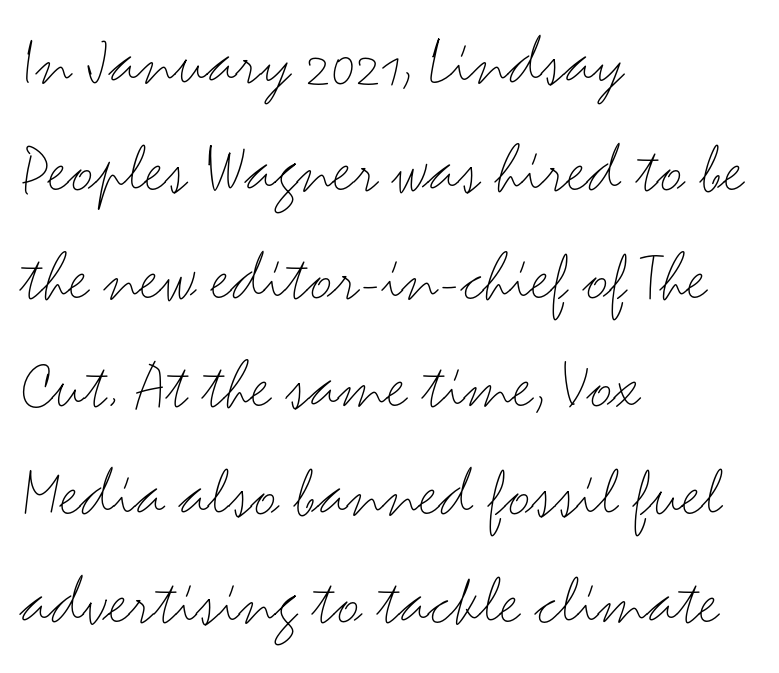
{"serif": "no", "bold": "no", "weight": "light", "width": "wide", "stroke_contrast": "medium", "x_height": "small", "monospaced": "no", "underline": "no", "align": "left", "line_spacing": "normal", "line_spacing_ratio": 1.5, "letter_spacing": "normal", "letter_spacing_em": 0.0, "glyph_px": 72}
